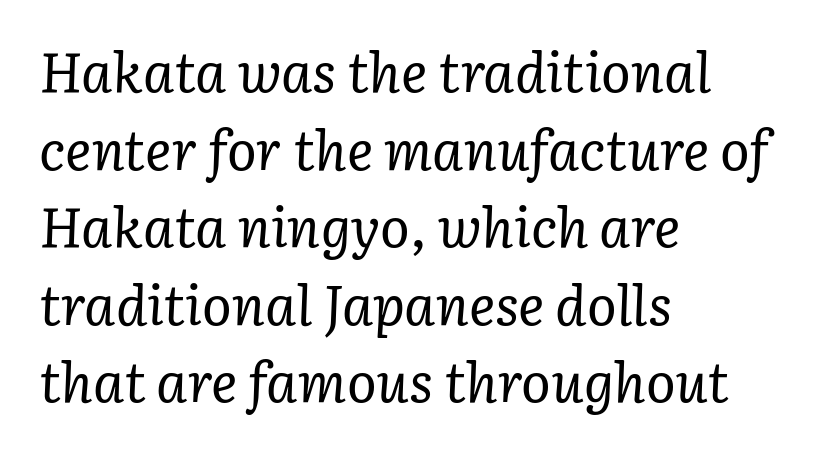
{"serif": "yes", "italic": "yes", "lean": "right", "slant_degrees": 3, "bold": "no", "weight": "regular", "width": "normal", "stroke_contrast": "low", "x_height": "medium", "monospaced": "no", "underline": "no", "align": "left", "line_spacing": "normal", "line_spacing_ratio": 1.41, "letter_spacing": "normal", "letter_spacing_em": 0.0, "glyph_px": 55}
